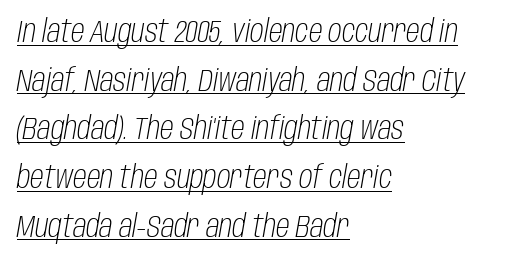
{"italic": "yes", "lean": "right", "slant_degrees": 10, "bold": "no", "weight": "light", "width": "condensed", "stroke_contrast": "low", "x_height": "large", "monospaced": "no", "underline": "yes", "align": "left", "line_spacing": "normal", "line_spacing_ratio": 1.57, "letter_spacing": "normal", "letter_spacing_em": 0.0, "glyph_px": 31}
